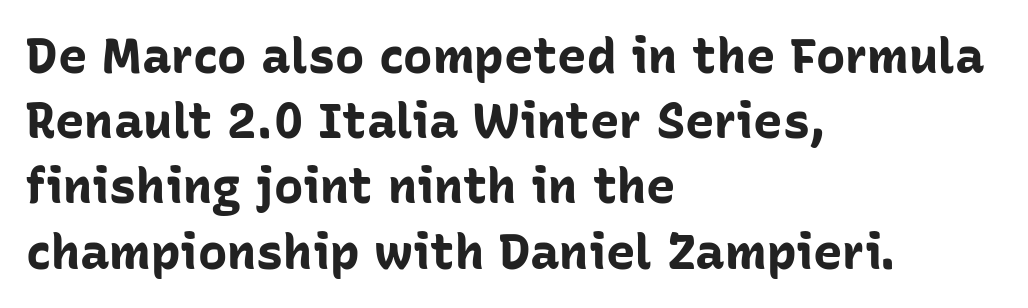
{"serif": "no", "italic": "no", "bold": "yes", "weight": "bold", "width": "normal", "stroke_contrast": "low", "x_height": "medium", "monospaced": "no", "underline": "no", "align": "left", "line_spacing": "normal", "line_spacing_ratio": 1.33, "letter_spacing": "normal", "letter_spacing_em": 0.0, "glyph_px": 49}
